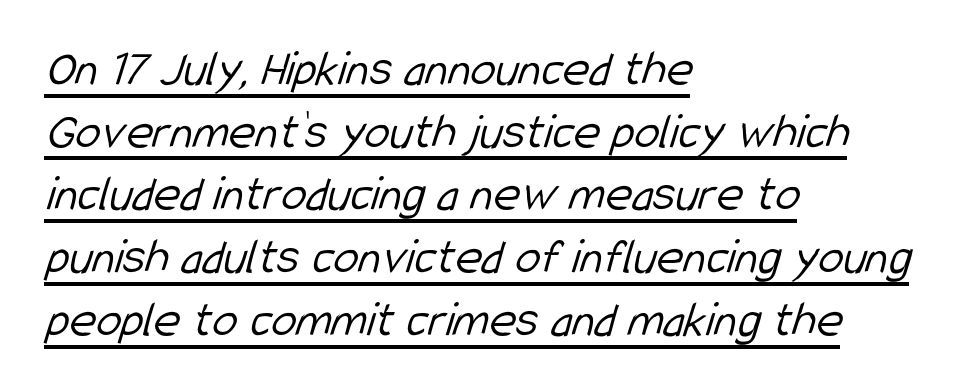
Do the characters align in a grid? No, the font is proportional. The letters look calm and open, with moderate or lighter stems. There is no visible air inserted between adjacent glyphs. Font category for this specimen: sans-serif.
